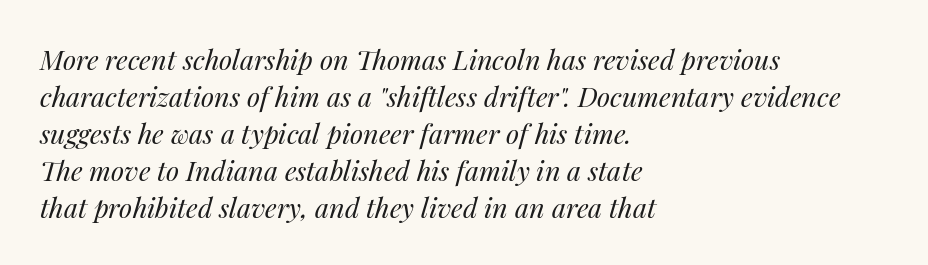
Q: Is the text bold? A: No.
Q: Is the text italic (slanted)? A: Yes, it leans right by about 14 degrees.
Q: Is the text underlined? A: No.
Q: How is the paragraph aligned? A: Left-aligned.
Q: Is the spacing between letters normal or unusually wide? A: Normal.
Q: Is the spacing between lines tight, normal or loose? A: Normal.
